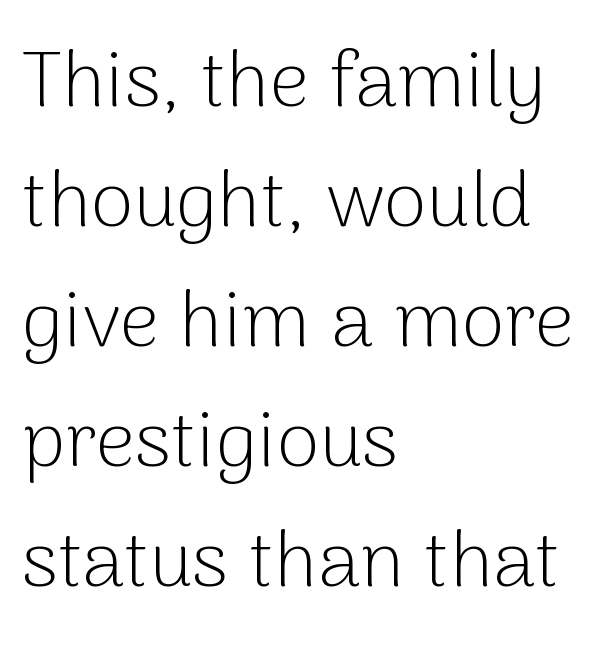
The image shows 78 px light sans-serif type, upright; set left-aligned, normal line spacing (1.54x), normal letter spacing, not underlined; low stroke contrast and a medium x-height.
